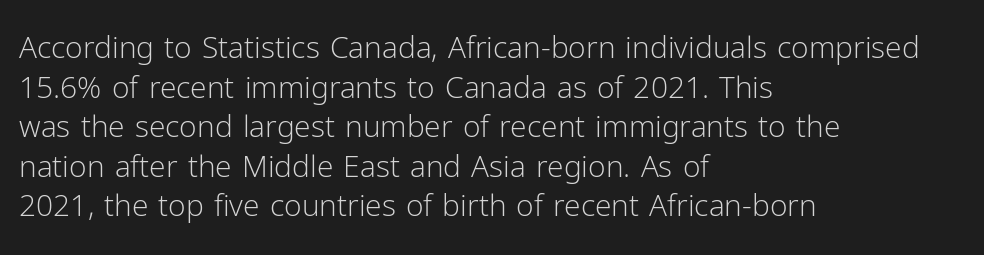
{"serif": "no", "italic": "no", "bold": "no", "weight": "light", "width": "normal", "stroke_contrast": "low", "x_height": "medium", "monospaced": "no", "underline": "no", "align": "left", "line_spacing": "normal", "line_spacing_ratio": 1.32, "letter_spacing": "normal", "letter_spacing_em": 0.0, "glyph_px": 30}
